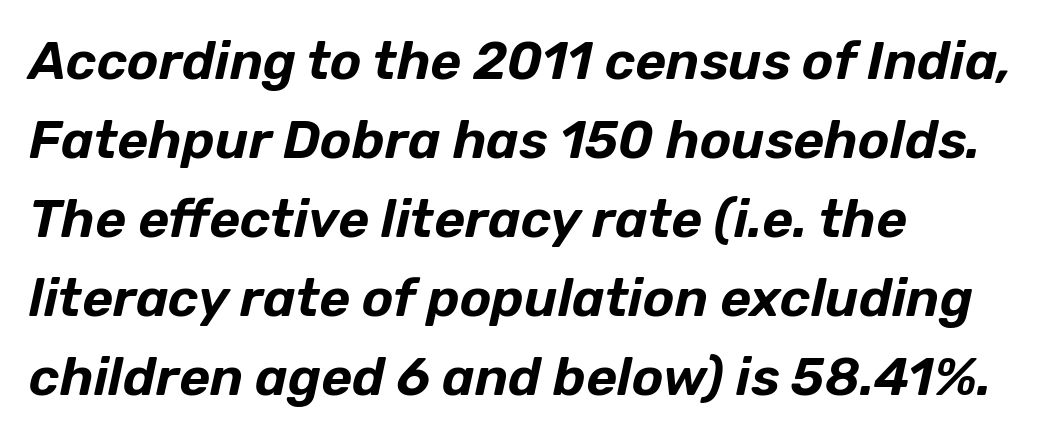
These lines sit exactly where default settings would place them. Here the glyphs are tracked normally, forming tight word shapes. Each line starts at the same left margin while the right side varies. Note the varied advance widths — an 'i' is clearly narrower than an 'm'.
